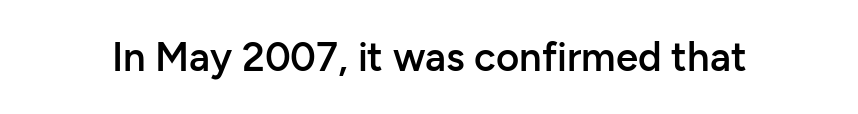
{"serif": "no", "italic": "no", "bold": "semi", "weight": "semibold", "width": "normal", "stroke_contrast": "low", "x_height": "medium", "monospaced": "no", "underline": "no", "letter_spacing": "normal", "letter_spacing_em": 0.0, "glyph_px": 40}
